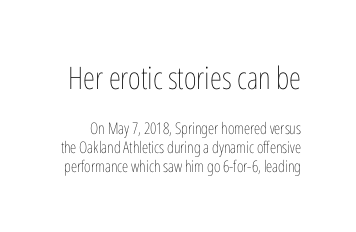
The image shows 31 px thin, condensed type, upright; set line spacing 1.17x, normal letter spacing, not underlined; the first (top) block is 1.94x larger; low stroke contrast and a medium x-height.
